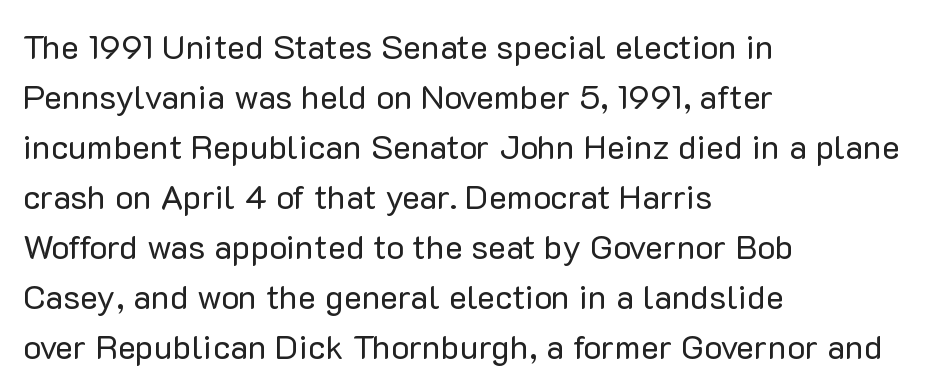
The image shows 34 px regular-weight sans-serif type, upright; set left-aligned, normal line spacing (1.47x), normal letter spacing, not underlined; low stroke contrast and a medium x-height.
